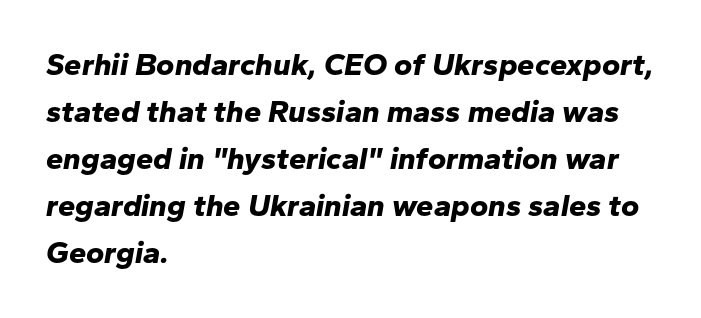
Q: Is the text bold? A: Yes.
Q: Is the text italic (slanted)? A: Yes, it leans right by about 10 degrees.
Q: Is the text underlined? A: No.
Q: How is the paragraph aligned? A: Left-aligned.
Q: Is the spacing between letters normal or unusually wide? A: Normal.
Q: Is the spacing between lines tight, normal or loose? A: Normal.
Q: Width (condensed, normal, or wide)? A: Normal.
Q: Stroke contrast? A: Low.
Q: x-height? A: Medium.
Q: Monospaced? A: No.
